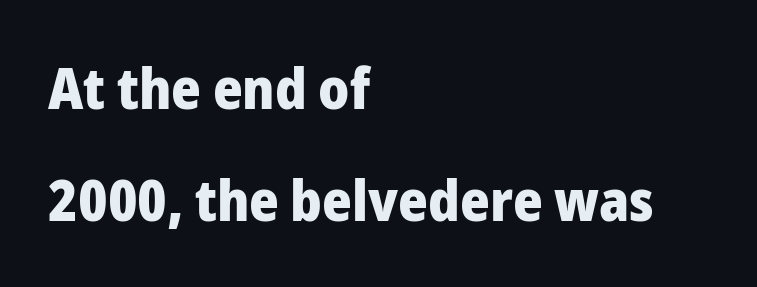
The image shows 57 px heavy sans-serif type, upright; set left-aligned, loose line spacing (1.97x), normal letter spacing, not underlined; low stroke contrast and a medium x-height.
